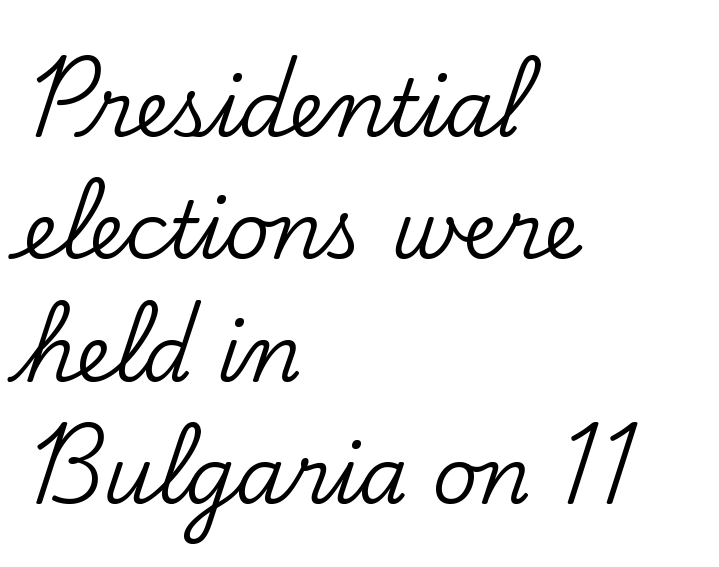
Q: Is the text italic (slanted)? A: Yes.
Q: Is the typeface a serif or a sans-serif typeface? A: Serif.
Q: Is the text underlined? A: No.
Q: How is the paragraph aligned? A: Left-aligned.
Q: Is the spacing between letters normal or unusually wide? A: Normal.
Q: Is the spacing between lines tight, normal or loose? A: Normal.
Q: Width (condensed, normal, or wide)? A: Normal.
Q: Stroke contrast? A: Low.
Q: x-height? A: Small.
Q: Monospaced? A: No.
